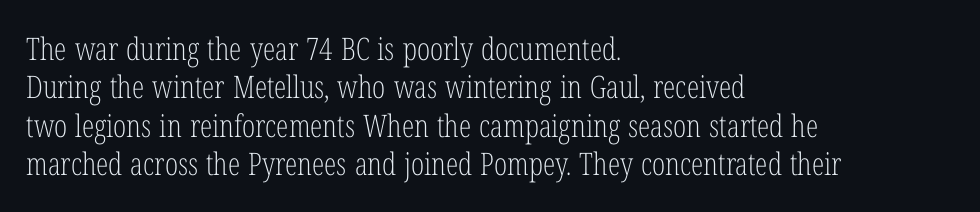
{"serif": "yes", "italic": "no", "bold": "no", "weight": "light", "width": "condensed", "stroke_contrast": "low", "x_height": "medium", "monospaced": "no", "underline": "no", "align": "left", "line_spacing_ratio": 1.24, "letter_spacing": "normal", "letter_spacing_em": 0.0, "glyph_px": 31}
